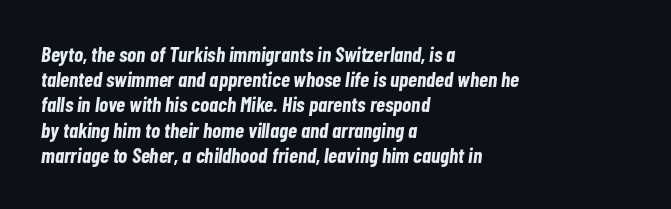
The image shows 21 px bold type, italic (leaning right); set left-aligned, line spacing 1.2x, normal letter spacing, not underlined.
